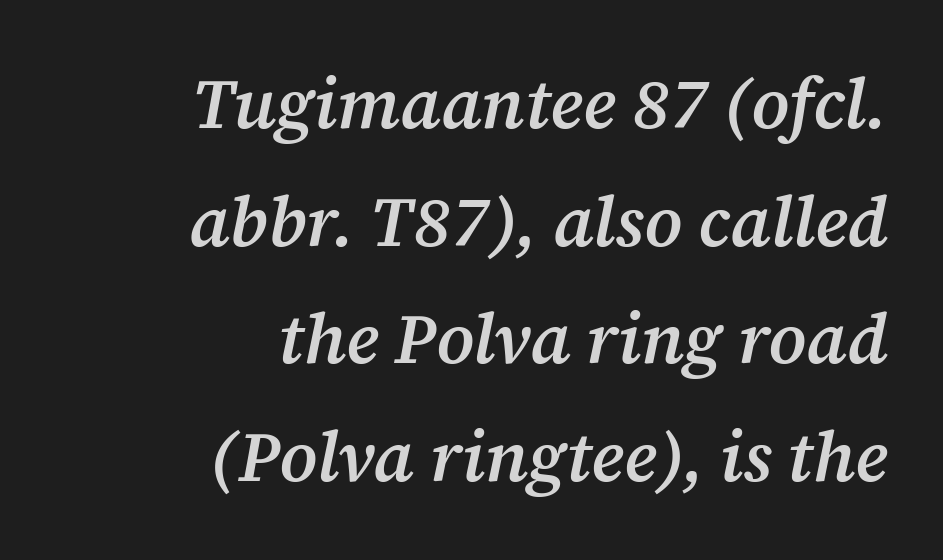
{"serif": "yes", "italic": "yes", "lean": "right", "slant_degrees": 12, "bold": "semi", "weight": "semibold", "width": "normal", "stroke_contrast": "medium", "x_height": "medium", "monospaced": "no", "underline": "no", "align": "right", "line_spacing": "normal", "line_spacing_ratio": 1.68, "letter_spacing": "normal", "letter_spacing_em": 0.0, "glyph_px": 70}
